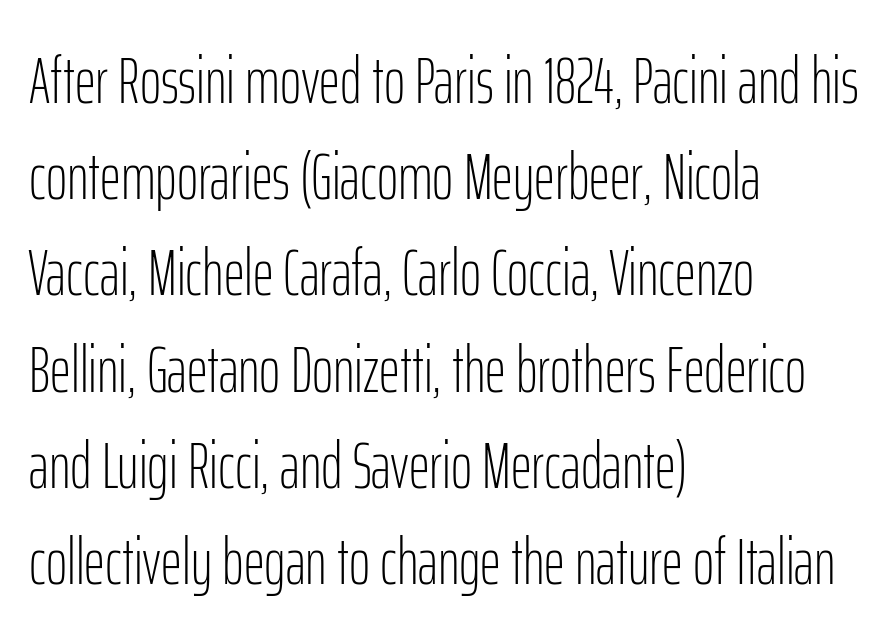
The image shows 65 px light, condensed sans-serif type, upright; set left-aligned, normal line spacing (1.48x), normal letter spacing, not underlined; low stroke contrast and a medium x-height.
